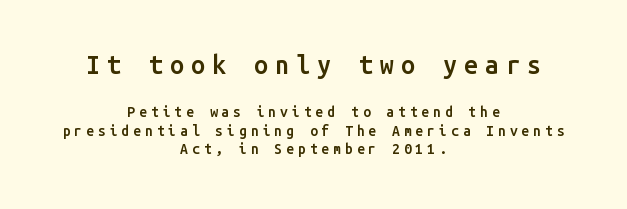
Q: Is the text bold? A: Semi-bold.
Q: Is the text italic (slanted)? A: No, it is upright.
Q: Is the text underlined? A: No.
Q: How is the paragraph aligned? A: Centered.
Q: Is the spacing between letters normal or unusually wide? A: Unusually wide.
Q: Is the spacing between lines tight, normal or loose? A: Normal.
Q: Which block of text is set in a larger size, the first (top) or the second (bottom)? A: The first (top) one.
